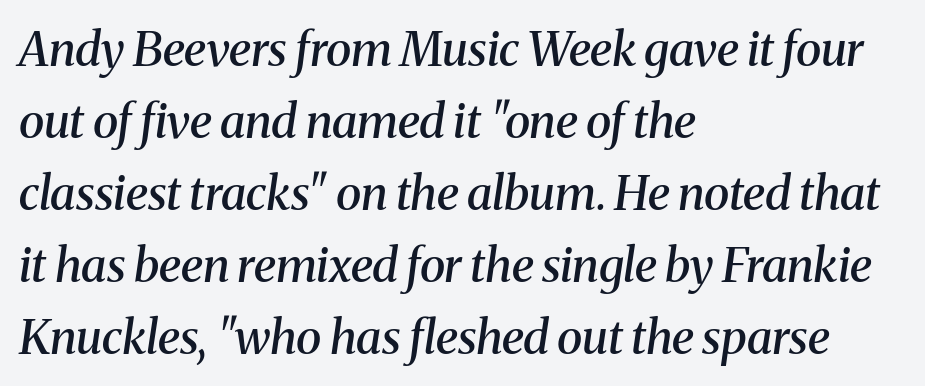
{"serif": "yes", "italic": "yes", "lean": "right", "slant_degrees": 8, "bold": "semi", "weight": "semibold", "width": "normal", "stroke_contrast": "medium", "x_height": "medium", "monospaced": "no", "underline": "no", "align": "left", "line_spacing": "normal", "line_spacing_ratio": 1.53, "letter_spacing": "normal", "letter_spacing_em": 0.0, "glyph_px": 47}
